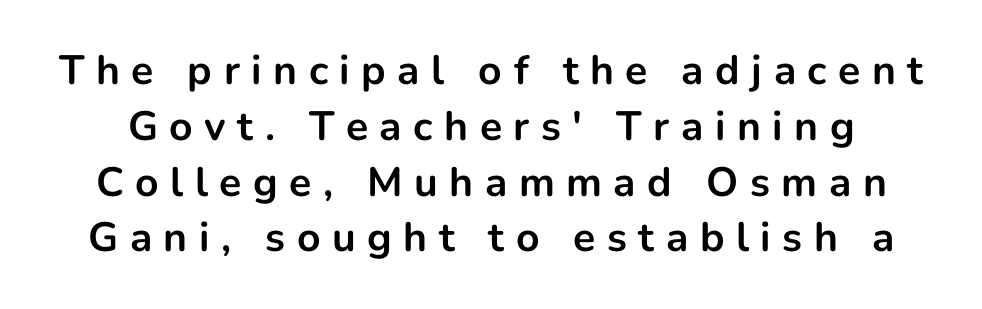
The rendering shows plain stroke endings on the letterforms — a sans-serif design. Clear beneath every line of the passage. Look at the stroke-to-counter ratio: heavy, a bold. The letters are spread apart with noticeably loose tracking. Summary of vertical rhythm: regular, with standard interline spacing. When letters stand straight like this, we call the style roman or upright.
